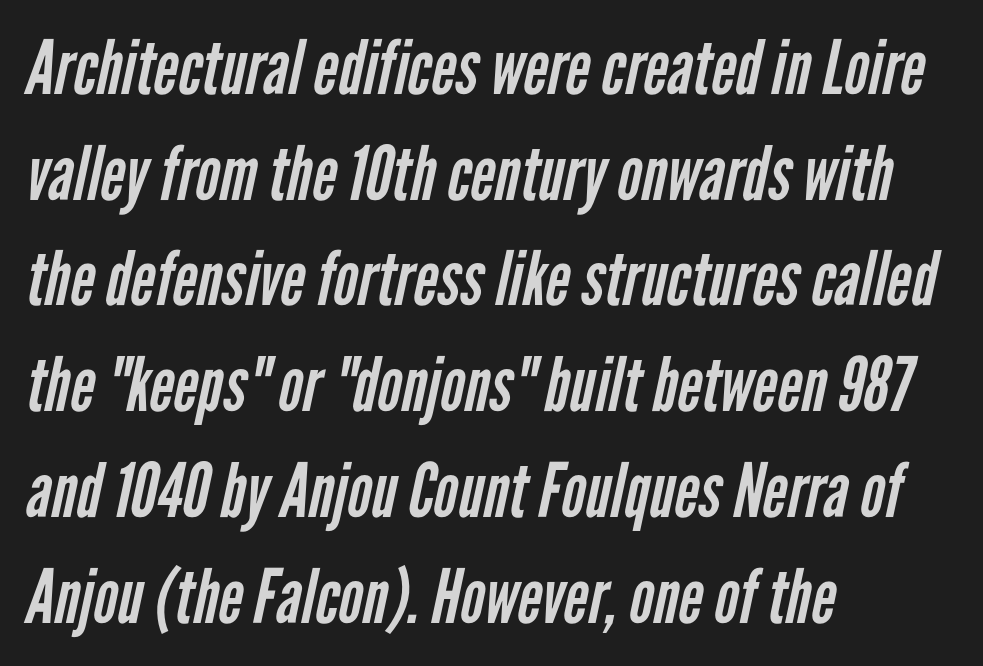
The passage is arranged the way most books set body copy — flush left. Stroke thickness stays within the range of a standard reading face or lighter. Each new line begins a customary step beneath the previous one. A typesetter would call this proportional, since set widths differ per character. How are the letters spaced? Ordinarily, with no added tracking. The rendering shows plain stroke endings on the letterforms — a sans-serif design.
